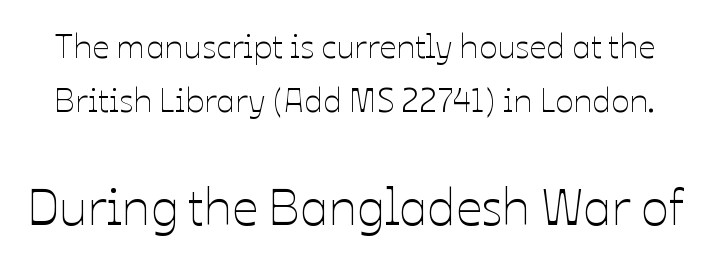
Descenders are the only things crossing below the line. Here the designer chose a conventional face with non-uniform glyph widths. A quiet, ordinary-to-light weight characterises the typeface. The designer gave the closing block more size than the opening block. These lines were composed using upright roman letters.
